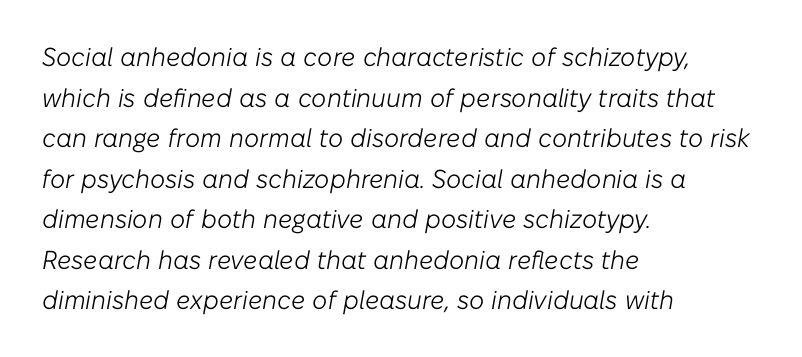
{"italic": "yes", "lean": "right", "slant_degrees": 10, "bold": "no", "underline": "no", "align": "left", "line_spacing": "normal", "line_spacing_ratio": 1.56, "letter_spacing": "normal", "letter_spacing_em": 0.0, "glyph_px": 26}
